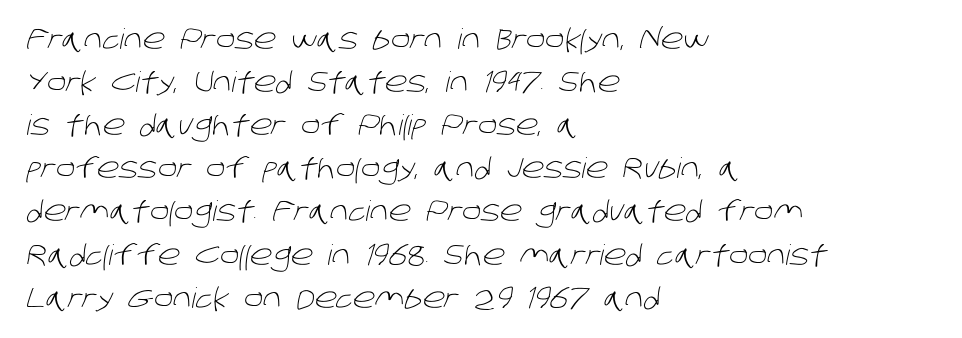
Q: Is the text bold? A: No.
Q: Is the typeface a serif or a sans-serif typeface? A: Sans-serif.
Q: Is the text underlined? A: No.
Q: How is the paragraph aligned? A: Left-aligned.
Q: Is the spacing between letters normal or unusually wide? A: Normal.
Q: Is the spacing between lines tight, normal or loose? A: Normal.
Q: Width (condensed, normal, or wide)? A: Normal.
Q: Stroke contrast? A: Low.
Q: x-height? A: Large.
Q: Monospaced? A: No.
